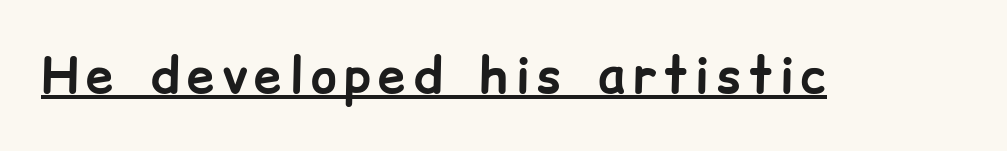
{"serif": "no", "italic": "no", "bold": "yes", "weight": "bold", "width": "normal", "stroke_contrast": "low", "x_height": "medium", "monospaced": "no", "underline": "yes", "glyph_px": 49}
